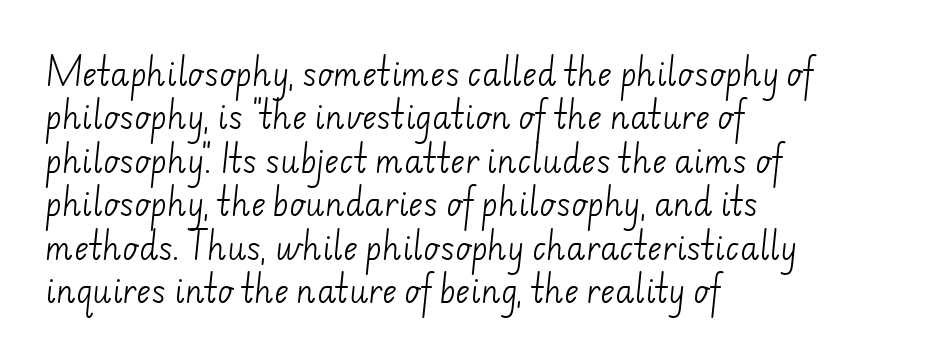
Q: Is the text bold? A: No.
Q: Is the typeface a serif or a sans-serif typeface? A: Sans-serif.
Q: Is the text underlined? A: No.
Q: How is the paragraph aligned? A: Left-aligned.
Q: Is the spacing between letters normal or unusually wide? A: Normal.
Q: Is the spacing between lines tight, normal or loose? A: Normal.
Q: Width (condensed, normal, or wide)? A: Normal.
Q: Stroke contrast? A: Low.
Q: x-height? A: Small.
Q: Monospaced? A: No.
